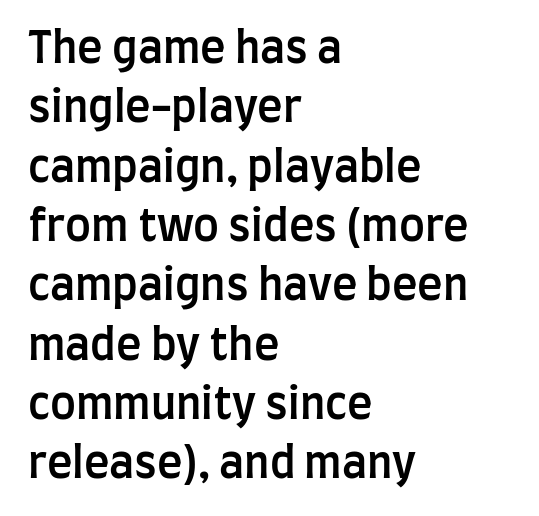
{"serif": "no", "italic": "no", "bold": "semi", "weight": "semibold", "width": "condensed", "stroke_contrast": "low", "x_height": "large", "monospaced": "no", "underline": "no", "align": "left", "line_spacing": "normal", "line_spacing_ratio": 1.38, "letter_spacing": "normal", "letter_spacing_em": 0.0, "glyph_px": 43}
